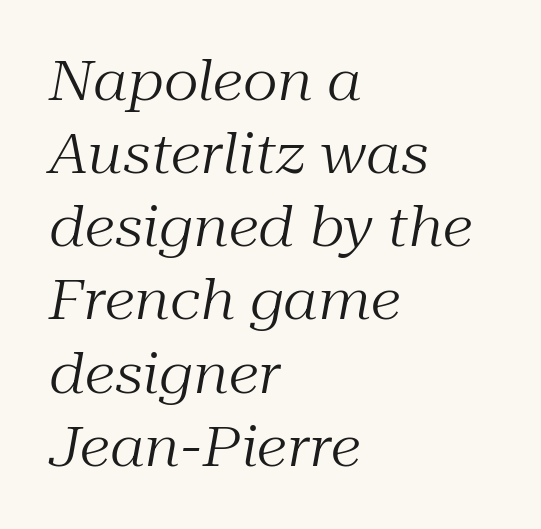
{"serif": "yes", "italic": "yes", "lean": "right", "slant_degrees": 10, "bold": "no", "weight": "regular", "width": "normal", "stroke_contrast": "medium", "x_height": "medium", "monospaced": "no", "underline": "no", "align": "left", "line_spacing": "normal", "line_spacing_ratio": 1.33, "letter_spacing": "normal", "letter_spacing_em": 0.0, "glyph_px": 55}
